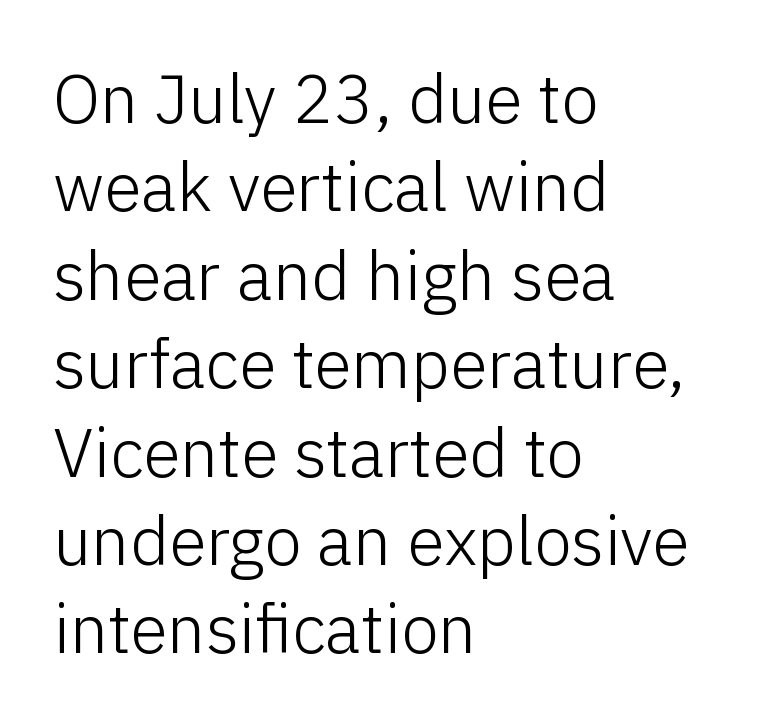
The lines are quadded left. Words appear dense and cohesive because spacing is normal. Character widths vary here, with narrow letters taking less room than wide ones. Vertical stems look standard width or narrower in stroke. Check under the words: just untouched page.
